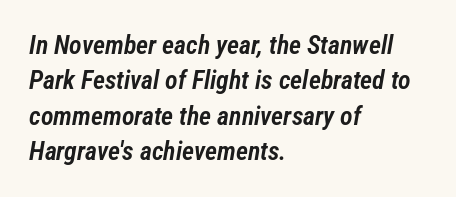
{"italic": "yes", "lean": "right", "slant_degrees": 12, "bold": "semi", "underline": "no", "align": "left", "line_spacing": "normal", "line_spacing_ratio": 1.36, "letter_spacing": "normal", "letter_spacing_em": 0.0, "glyph_px": 26}
